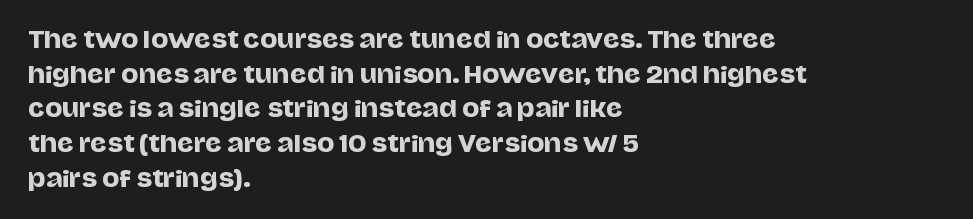
{"italic": "no", "underline": "no", "align": "left", "line_spacing": "normal", "line_spacing_ratio": 1.51, "letter_spacing": "normal", "letter_spacing_em": 0.0, "glyph_px": 23}
